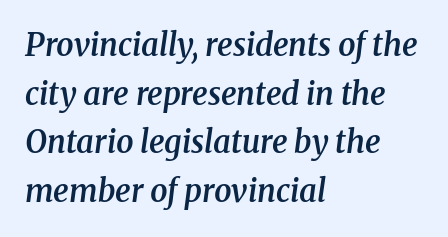
{"serif": "yes", "italic": "yes", "lean": "right", "slant_degrees": 8, "bold": "semi", "weight": "semibold", "width": "normal", "stroke_contrast": "medium", "x_height": "medium", "monospaced": "no", "underline": "no", "align": "left", "line_spacing": "normal", "line_spacing_ratio": 1.57, "letter_spacing": "normal", "letter_spacing_em": 0.0, "glyph_px": 31}
